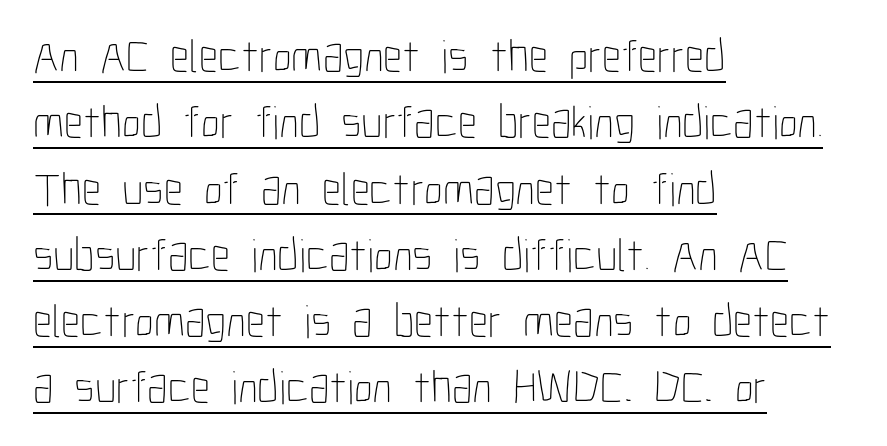
{"italic": "no", "bold": "no", "weight": "thin", "width": "condensed", "stroke_contrast": "low", "x_height": "medium", "monospaced": "no", "underline": "yes", "align": "left", "line_spacing": "normal", "line_spacing_ratio": 1.41, "letter_spacing": "normal", "letter_spacing_em": 0.0, "glyph_px": 47}
